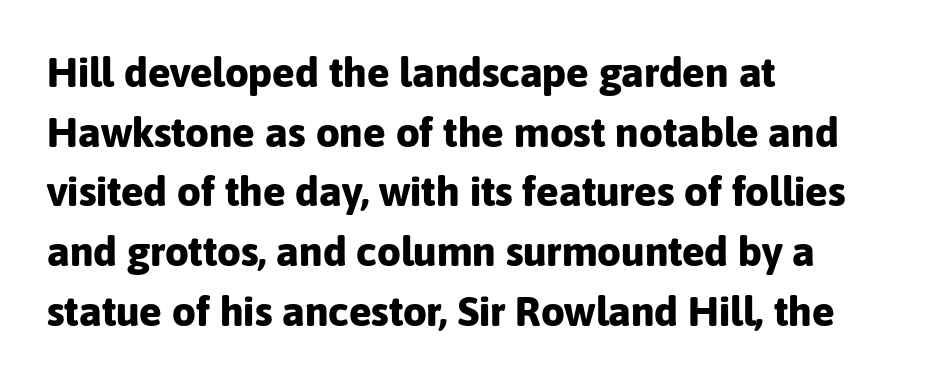
{"serif": "no", "italic": "no", "bold": "yes", "weight": "bold", "width": "normal", "stroke_contrast": "low", "x_height": "medium", "monospaced": "no", "underline": "no", "align": "left", "line_spacing": "normal", "line_spacing_ratio": 1.42, "letter_spacing": "normal", "letter_spacing_em": 0.0, "glyph_px": 42}
